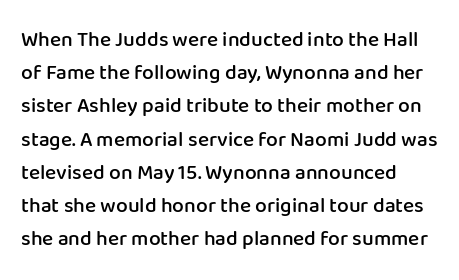
The image shows 21 px text type, upright; set normal line spacing (1.58x), normal letter spacing, not underlined.
